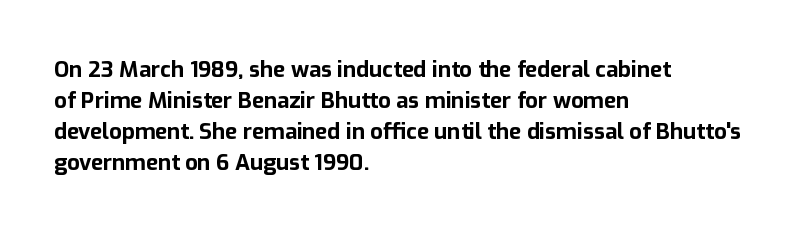
Q: Is the text bold? A: Yes.
Q: Is the text italic (slanted)? A: No, it is upright.
Q: Is the text underlined? A: No.
Q: How is the paragraph aligned? A: Left-aligned.
Q: Is the spacing between letters normal or unusually wide? A: Normal.
Q: Is the spacing between lines tight, normal or loose? A: Normal.
